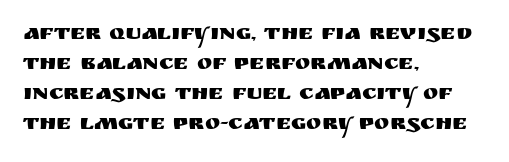
{"italic": "no", "underline": "no", "align": "left", "line_spacing": "normal", "line_spacing_ratio": 1.3, "letter_spacing": "normal", "letter_spacing_em": 0.0, "glyph_px": 23}
